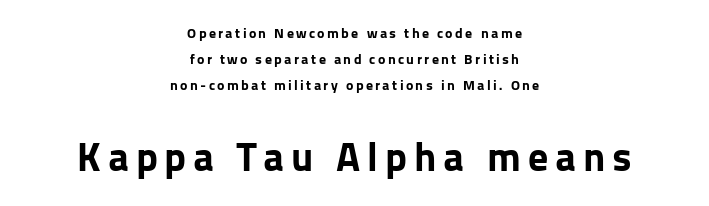
{"serif": "no", "italic": "no", "bold": "yes", "weight": "bold", "width": "normal", "stroke_contrast": "low", "x_height": "medium", "monospaced": "no", "underline": "no", "align": "center", "line_spacing_ratio": 1.84, "larger_block": "second", "size_ratio": 2.86, "glyph_px": 40}
